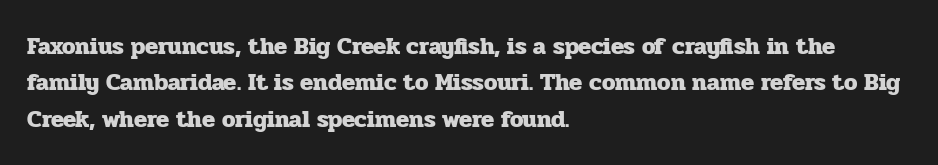
Q: Is the text bold? A: Yes.
Q: Is the text italic (slanted)? A: No, it is upright.
Q: Is the text underlined? A: No.
Q: How is the paragraph aligned? A: Left-aligned.
Q: Is the spacing between letters normal or unusually wide? A: Normal.
Q: Is the spacing between lines tight, normal or loose? A: Normal.
